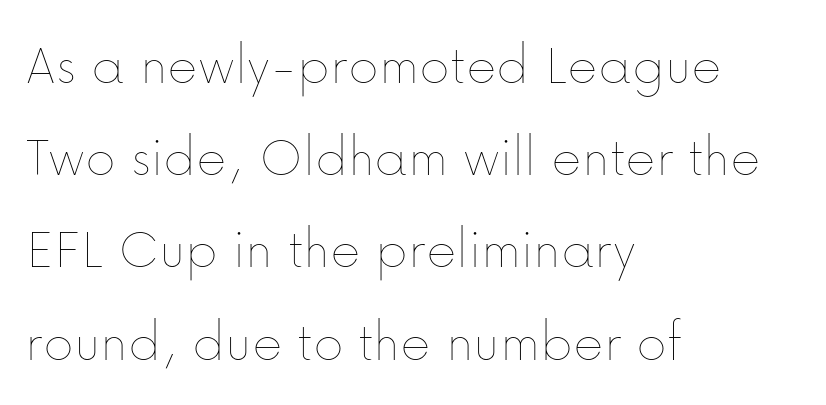
Notice how descenders clear the ascenders below comfortably — that's standard leading. The paragraph has a hard left edge and a soft right edge. Observe the ordinary spacing: letters are neighbours, not strangers. Posture: straight, roman, zero tilt.
